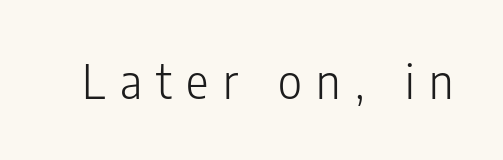
{"serif": "no", "italic": "no", "bold": "no", "weight": "light", "width": "condensed", "stroke_contrast": "low", "x_height": "medium", "monospaced": "no", "underline": "no", "letter_spacing": "wide", "letter_spacing_em": 0.31, "glyph_px": 47}
